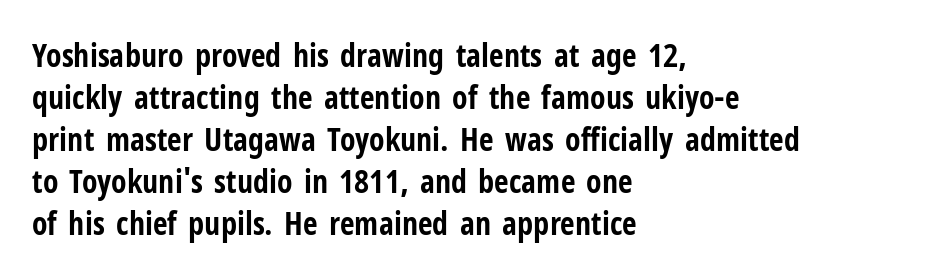
A typesetter would mark this as roman, not italic. The typesetter chose a ragged-right arrangement here. Between one letter and the next there's only the usual sliver of space. The rendering uses a bold face; every stroke is thick and dark.
